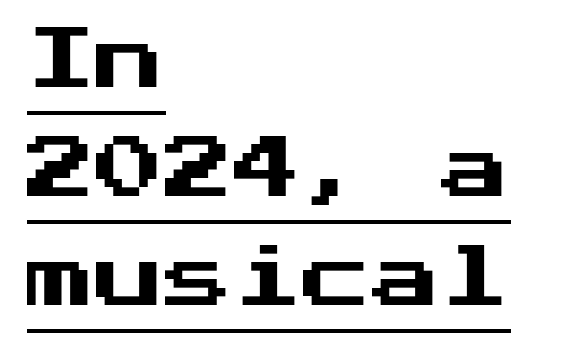
{"serif": "no", "italic": "no", "width": "normal", "stroke_contrast": "medium", "x_height": "medium", "underline": "yes", "align": "left", "line_spacing": "normal", "line_spacing_ratio": 1.58, "letter_spacing": "normal", "letter_spacing_em": 0.0, "glyph_px": 69}
